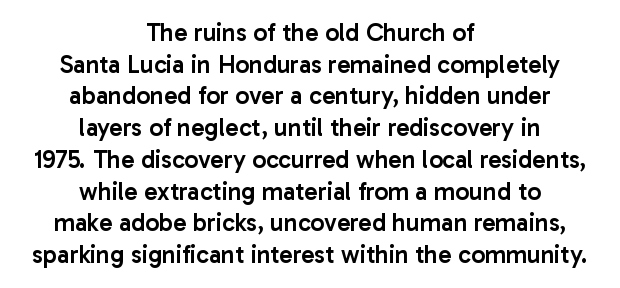
The baseline area is clear. Is there any slant? The stems are plumb. The rag falls on both sides of this text block equally. No extra tracking has been applied to these lines. These words are printed semibold, heavier than regular yet not bold. The lines sit at an ordinary, default distance from one another.
